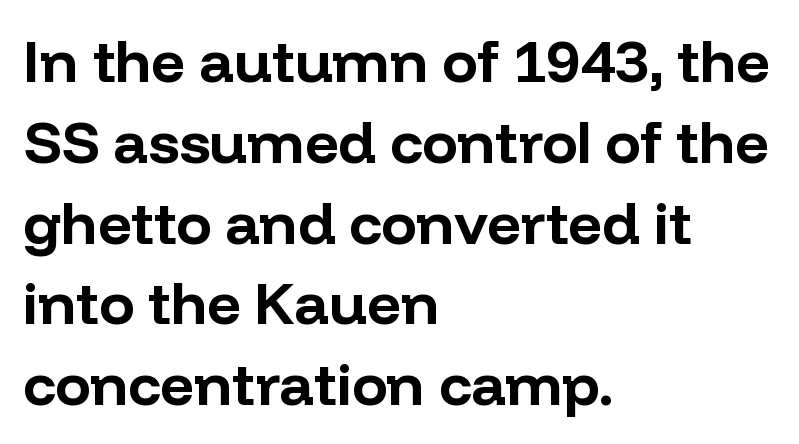
Unmarked baselines from the first word to the last. Between one letter and the next there's only the usual sliver of space. A typesetter would call this proportional, since set widths differ per character. Every stem runs plumb, perpendicular to the baseline. Letterform terminals end flat and unadorned throughout the passage. Line starts are locked; line ends wander.
